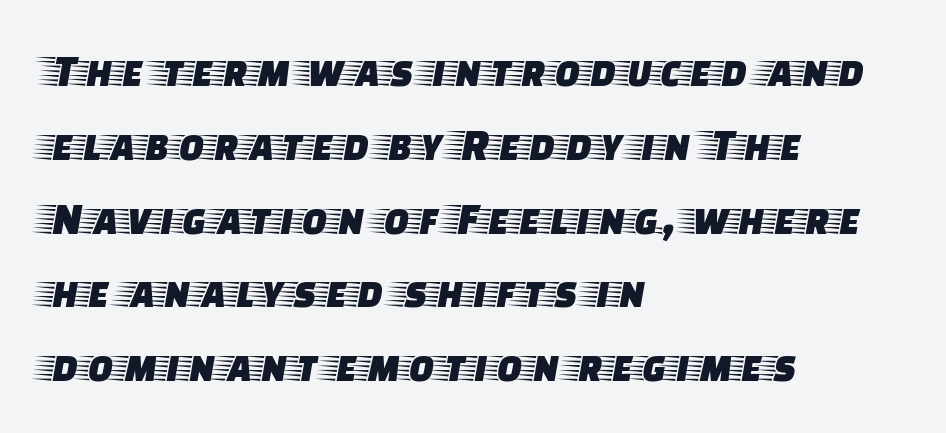
Q: Is the text italic (slanted)? A: Yes.
Q: Is the typeface a serif or a sans-serif typeface? A: Serif.
Q: Is the text underlined? A: No.
Q: How is the paragraph aligned? A: Left-aligned.
Q: Is the spacing between letters normal or unusually wide? A: Normal.
Q: Is the spacing between lines tight, normal or loose? A: Normal.
Q: Width (condensed, normal, or wide)? A: Wide.
Q: Stroke contrast? A: Low.
Q: x-height? A: Large.
Q: Monospaced? A: No.
